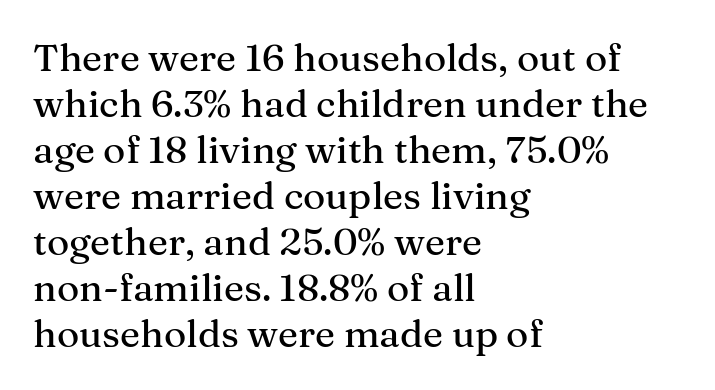
Posture: upright roman. Unmarked baselines from the first word to the last. The compositor pushed each line to the left boundary. These lines keep a tight, regular rhythm from letter to letter. Varying glyph widths throughout — classic text-font behaviour.
